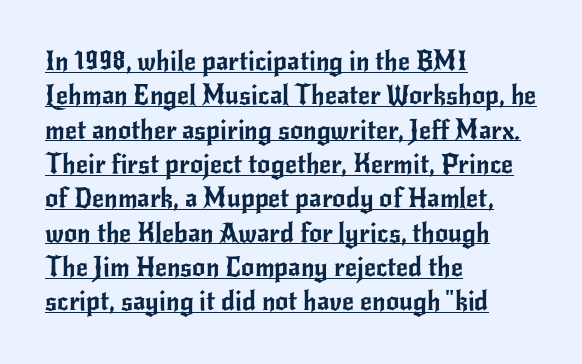
{"italic": "no", "underline": "yes", "align": "left", "line_spacing": "normal", "line_spacing_ratio": 1.32, "letter_spacing": "normal", "letter_spacing_em": 0.0, "glyph_px": 26}
